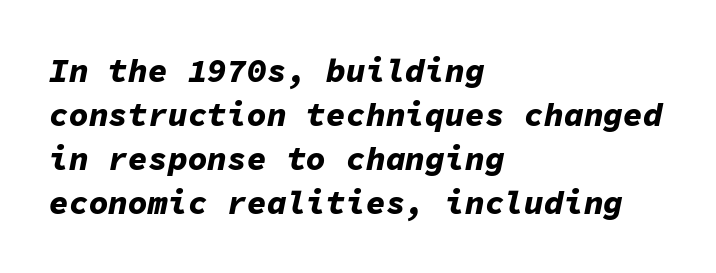
Q: Is the text bold? A: Yes.
Q: Is the text italic (slanted)? A: Yes, it leans right by about 11 degrees.
Q: Is the text underlined? A: No.
Q: How is the paragraph aligned? A: Left-aligned.
Q: Is the spacing between letters normal or unusually wide? A: Normal.
Q: Is the spacing between lines tight, normal or loose? A: Normal.
Q: Width (condensed, normal, or wide)? A: Normal.
Q: Stroke contrast? A: Low.
Q: x-height? A: Medium.
Q: Monospaced? A: Yes.
